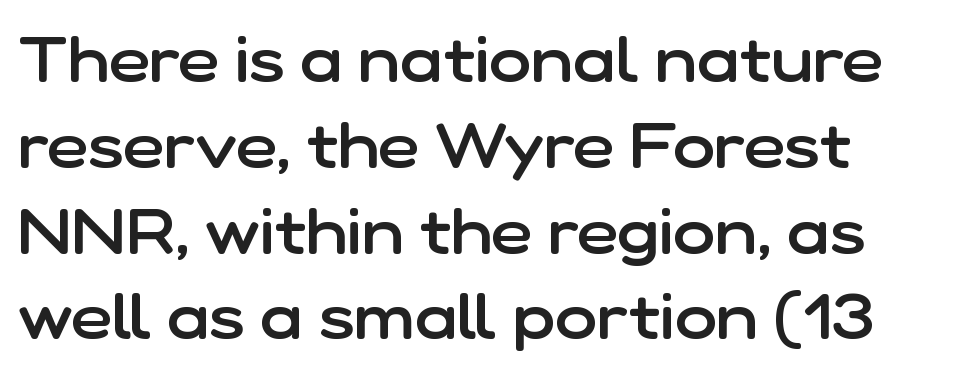
Nope, no serifs anywhere on these letters. Short note: letters normally spaced. Is the type bold? Partly — it's a semibold, heavier than regular but not fully bold. All the whitespace from short lines collects on the right. The vertical gap from one line to the next is medium.
